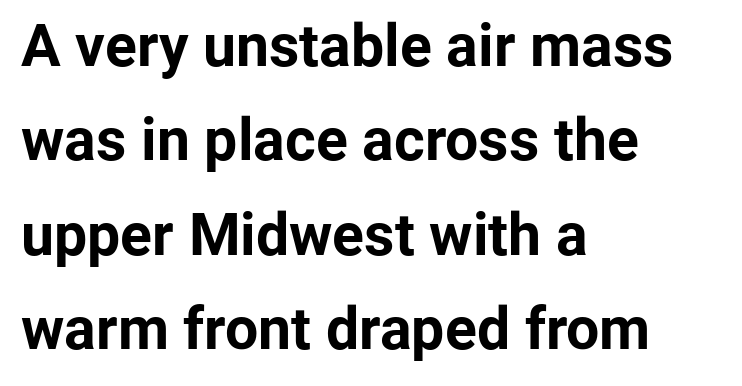
{"serif": "no", "italic": "no", "bold": "yes", "weight": "bold", "width": "normal", "stroke_contrast": "low", "x_height": "medium", "monospaced": "no", "underline": "no", "align": "left", "line_spacing": "normal", "line_spacing_ratio": 1.6, "letter_spacing": "normal", "letter_spacing_em": 0.0, "glyph_px": 59}
